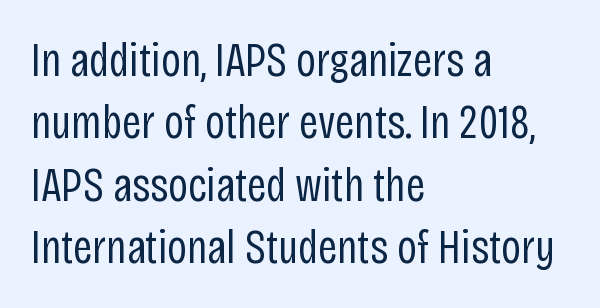
The letters stand upright; this is a roman face. The type family on display is of the sans-serif kind. The lines in this sample share a left origin and differ only in where they stop. Glyph-to-glyph distance matches everyday printed text. Is there much room between lines? A standard amount, neither cramped nor airy.
